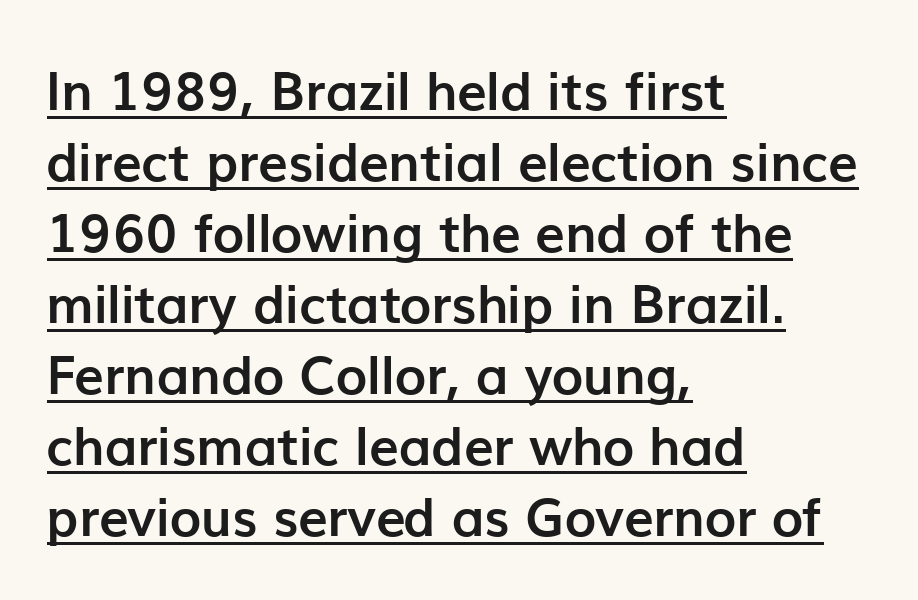
The image shows 53 px semibold sans-serif type, upright; set left-aligned, normal line spacing (1.34x), normal letter spacing, underlined; low stroke contrast and a medium x-height.
